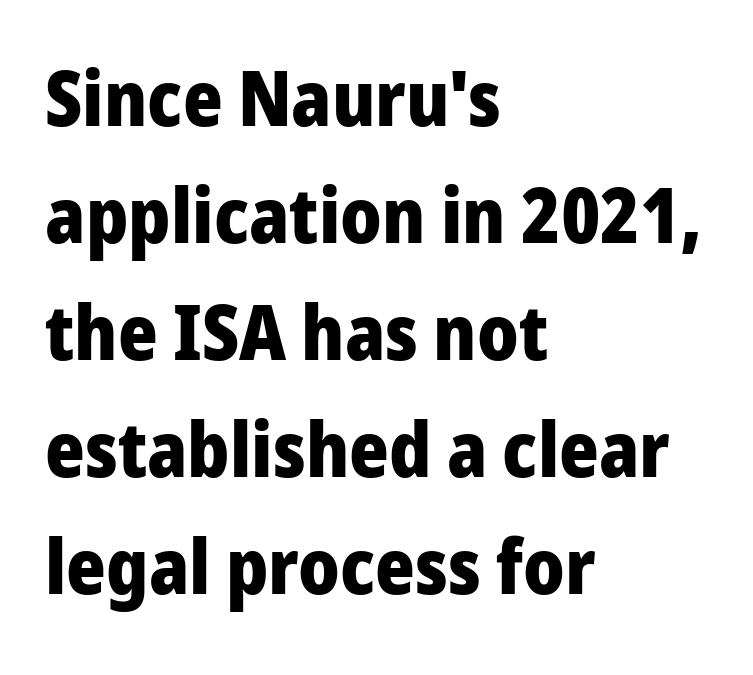
{"serif": "no", "italic": "no", "bold": "yes", "weight": "heavy", "width": "normal", "stroke_contrast": "low", "x_height": "medium", "monospaced": "no", "underline": "no", "align": "left", "line_spacing": "normal", "line_spacing_ratio": 1.54, "letter_spacing": "normal", "letter_spacing_em": 0.0, "glyph_px": 76}
